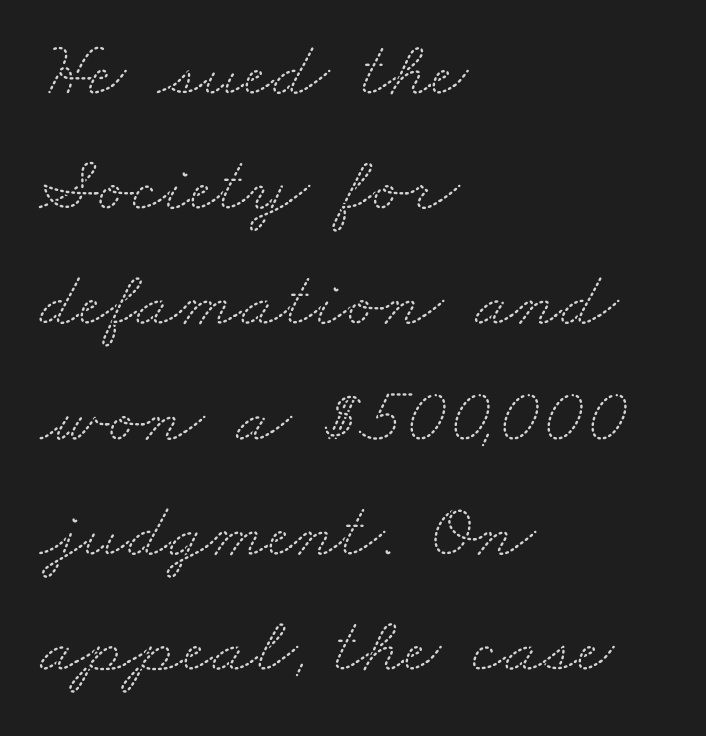
The image shows 80 px wide serif type; set left-aligned, normal line spacing (1.44x), normal letter spacing, not underlined; medium stroke contrast and a small x-height.
